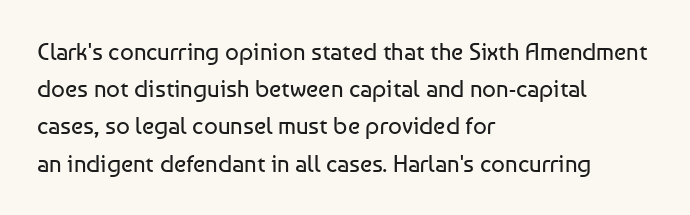
{"italic": "no", "bold": "no", "underline": "no", "align": "left", "line_spacing": "normal", "line_spacing_ratio": 1.55, "letter_spacing": "normal", "letter_spacing_em": 0.0, "glyph_px": 24}
